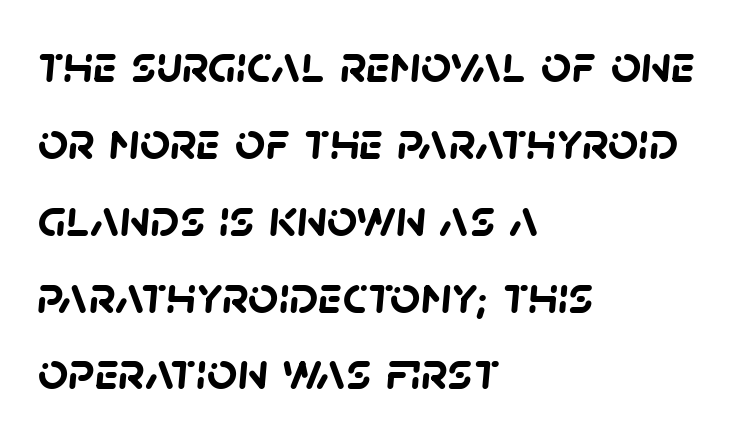
Reading down the block, your eye returns to a fixed left position each line. Leading matches the norm, producing a regular column. Note the varied advance widths — an 'i' is clearly narrower than an 'm'. The face used here has the dense, thick strokes of a bold. In terms of letterform style, serifs are entirely absent. Check the space under the baseline: it is left empty.
